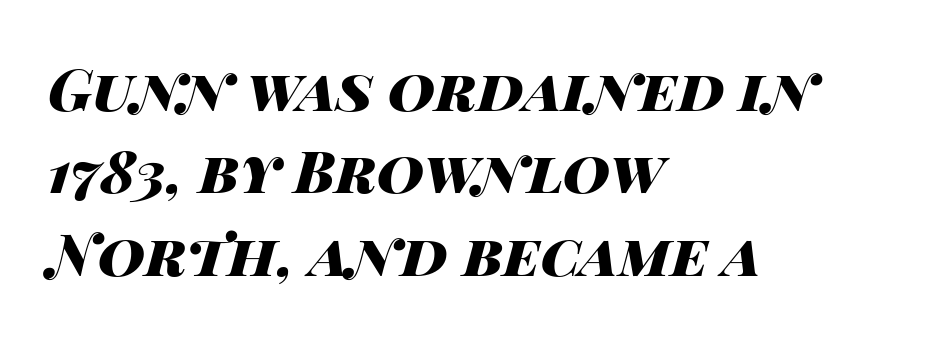
The image shows 58 px heavy, wide type, italic (leaning right); set left-aligned, normal line spacing (1.42x), normal letter spacing, not underlined; high stroke contrast and a large x-height.
